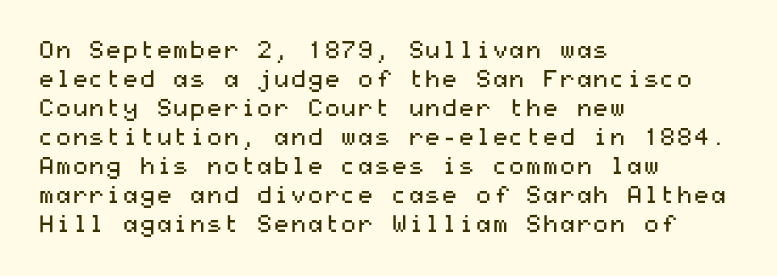
Q: Is the text bold? A: No.
Q: Is the text italic (slanted)? A: No, it is upright.
Q: Is the text underlined? A: No.
Q: How is the paragraph aligned? A: Left-aligned.
Q: Is the spacing between letters normal or unusually wide? A: Normal.
